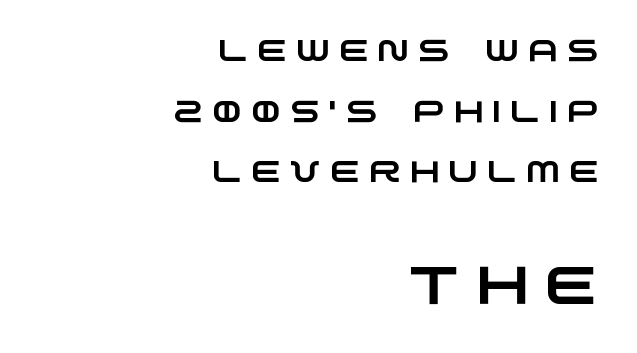
{"serif": "no", "width": "wide", "stroke_contrast": "low", "x_height": "large", "monospaced": "no", "underline": "no", "align": "right", "line_spacing": "loose", "line_spacing_ratio": 2.02, "letter_spacing": "wide", "letter_spacing_em": 0.31, "larger_block": "second", "size_ratio": 1.77, "glyph_px": 53}
